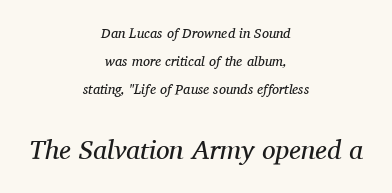
Stem width sits at or under what a default text font uses. Character size in the trailing block exceeds that of the leading block. The area under the type is left untouched. Between one letter and the next there's only the usual sliver of space. One glance says open: line gaps are wider than usual. It's the slanting kind of type.
